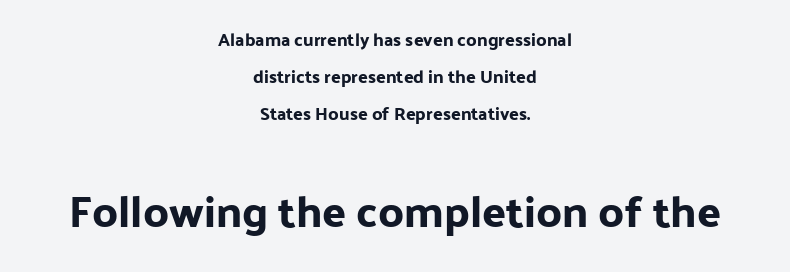
The image shows 44 px sans-serif type, upright; set centered, loose line spacing (2.06x), normal letter spacing, not underlined; the second (bottom) block is 2.44x larger; low stroke contrast and a medium x-height.
